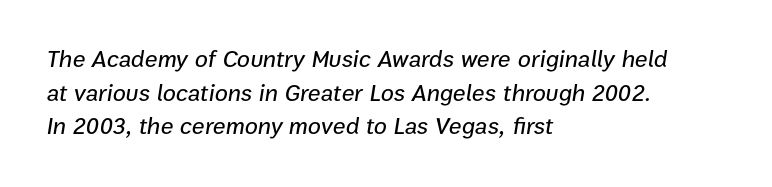
Q: Is the text italic (slanted)? A: Yes, it leans right by about 9 degrees.
Q: Is the text underlined? A: No.
Q: How is the paragraph aligned? A: Left-aligned.
Q: Is the spacing between letters normal or unusually wide? A: Normal.
Q: Is the spacing between lines tight, normal or loose? A: Normal.
